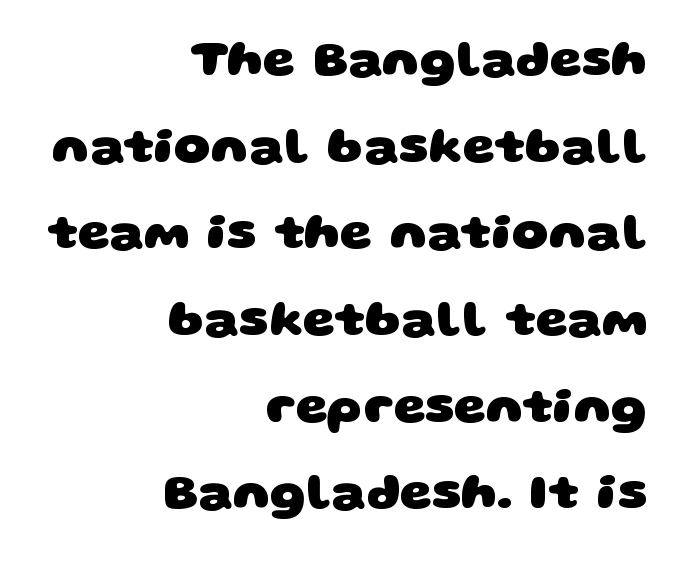
{"serif": "no", "bold": "yes", "weight": "heavy", "width": "wide", "stroke_contrast": "low", "x_height": "large", "monospaced": "no", "underline": "no", "align": "right", "line_spacing": "normal", "line_spacing_ratio": 1.7, "letter_spacing": "normal", "letter_spacing_em": 0.0, "glyph_px": 51}
